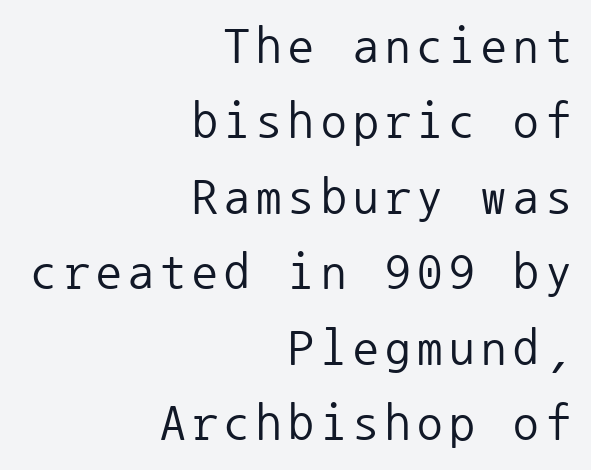
{"serif": "no", "italic": "no", "bold": "no", "weight": "regular", "width": "normal", "stroke_contrast": "low", "x_height": "medium", "monospaced": "yes", "underline": "no", "align": "right", "line_spacing": "normal", "line_spacing_ratio": 1.48, "glyph_px": 51}
